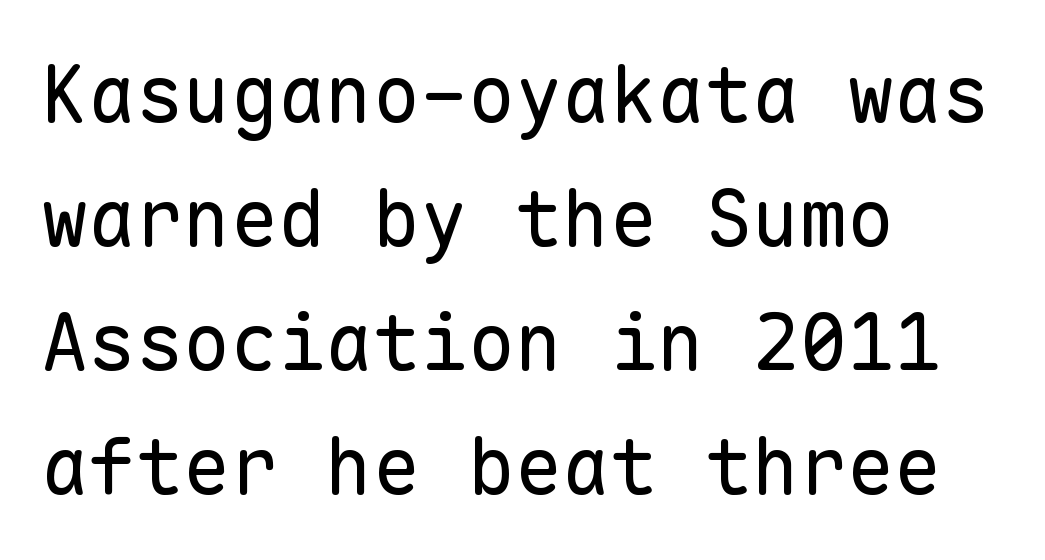
The image shows 79 px regular-weight sans-serif type, upright, monospaced; set left-aligned, normal line spacing (1.57x), normal letter spacing, not underlined; low stroke contrast and a medium x-height.
